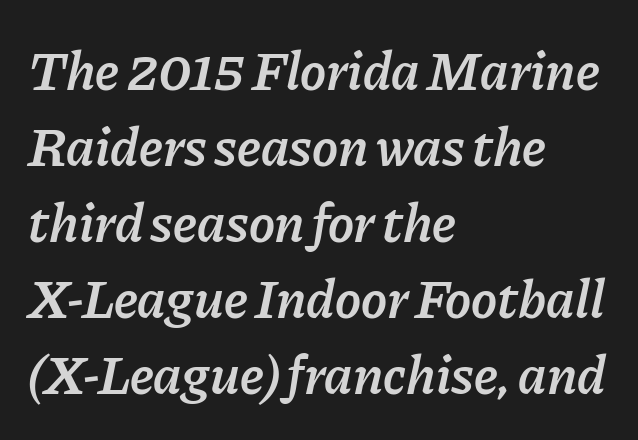
{"italic": "yes", "lean": "right", "slant_degrees": 11, "bold": "semi", "weight": "semibold", "width": "normal", "stroke_contrast": "low", "x_height": "medium", "monospaced": "no", "underline": "no", "align": "left", "line_spacing": "normal", "line_spacing_ratio": 1.38, "letter_spacing": "normal", "letter_spacing_em": 0.0, "glyph_px": 55}
